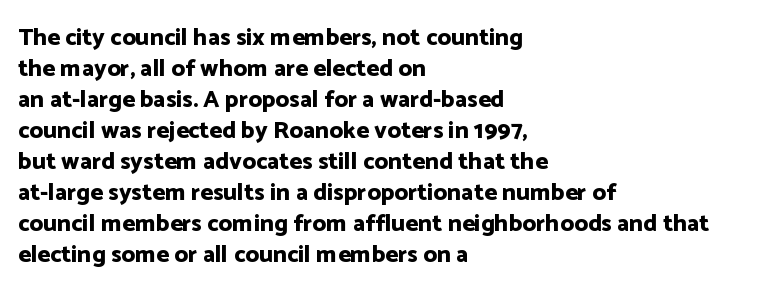
If you measured baseline to baseline, you'd find a middling distance. The specimen reads as upright at a glance. Glyph-to-glyph distance matches everyday printed text. Heavy, bold letterforms. Each row of text sits above clean, open space.
